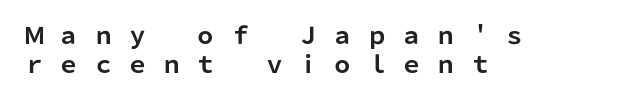
Q: Is the text bold? A: Yes.
Q: Is the text italic (slanted)? A: No, it is upright.
Q: Is the text underlined? A: No.
Q: How is the paragraph aligned? A: Left-aligned.
Q: Is the spacing between letters normal or unusually wide? A: Unusually wide.
Q: Is the spacing between lines tight, normal or loose? A: Normal.
